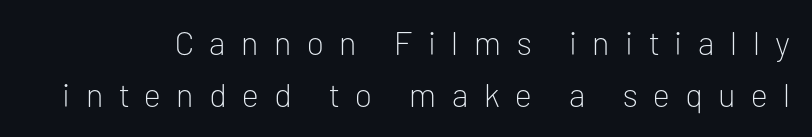
Q: Is the text bold? A: No.
Q: Is the text italic (slanted)? A: No, it is upright.
Q: Is the typeface a serif or a sans-serif typeface? A: Sans-serif.
Q: Is the text underlined? A: No.
Q: Is the spacing between letters normal or unusually wide? A: Unusually wide.
Q: Is the spacing between lines tight, normal or loose? A: Normal.
Q: Width (condensed, normal, or wide)? A: Normal.
Q: Stroke contrast? A: Low.
Q: x-height? A: Medium.
Q: Monospaced? A: No.
